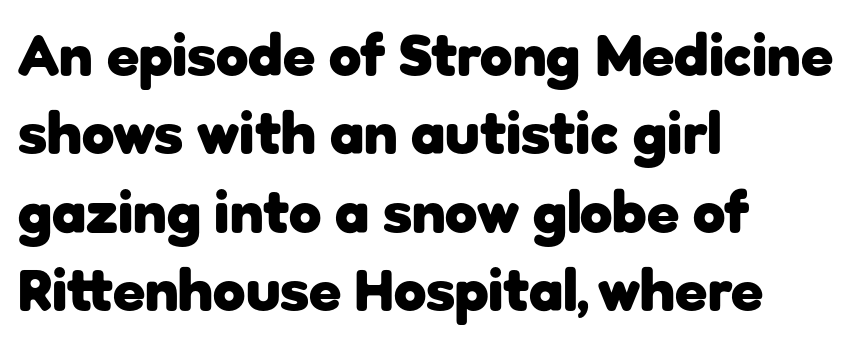
{"serif": "no", "italic": "no", "bold": "yes", "weight": "heavy", "width": "normal", "stroke_contrast": "low", "x_height": "medium", "monospaced": "no", "underline": "no", "align": "left", "line_spacing": "normal", "line_spacing_ratio": 1.33, "letter_spacing": "normal", "letter_spacing_em": 0.0, "glyph_px": 59}
